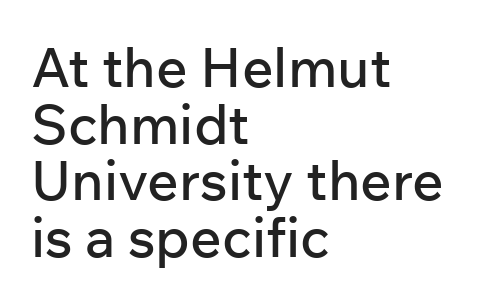
Q: Is the text italic (slanted)? A: No, it is upright.
Q: Is the typeface a serif or a sans-serif typeface? A: Sans-serif.
Q: Is the text underlined? A: No.
Q: How is the paragraph aligned? A: Left-aligned.
Q: Is the spacing between letters normal or unusually wide? A: Normal.
Q: Is the spacing between lines tight, normal or loose? A: Tight.
Q: Width (condensed, normal, or wide)? A: Normal.
Q: Stroke contrast? A: Low.
Q: x-height? A: Medium.
Q: Monospaced? A: No.
